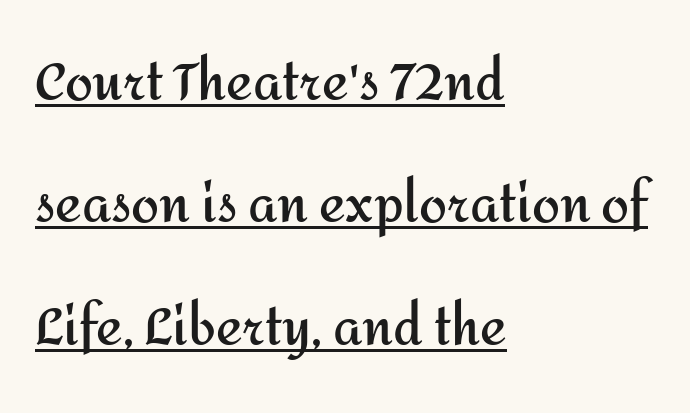
Q: Is the text bold? A: Yes.
Q: Is the text italic (slanted)? A: No, it is upright.
Q: Is the typeface a serif or a sans-serif typeface? A: Sans-serif.
Q: Is the text underlined? A: Yes.
Q: How is the paragraph aligned? A: Left-aligned.
Q: Is the spacing between letters normal or unusually wide? A: Normal.
Q: Is the spacing between lines tight, normal or loose? A: Loose.
Q: Width (condensed, normal, or wide)? A: Normal.
Q: Stroke contrast? A: Medium.
Q: x-height? A: Medium.
Q: Monospaced? A: No.
